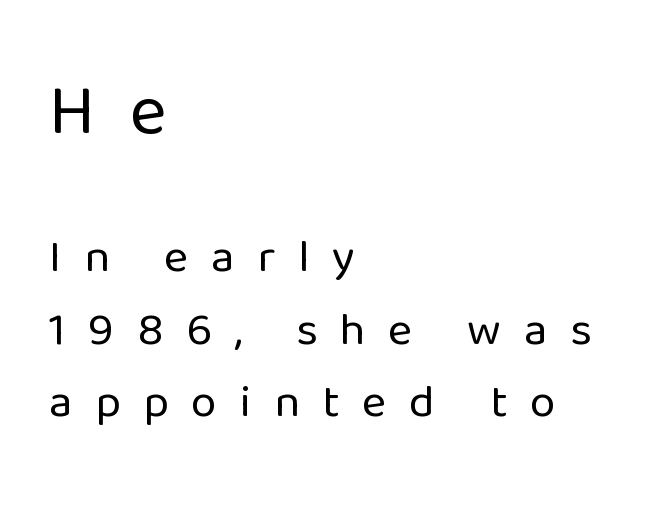
The image shows 71 px regular-weight sans-serif type, upright; set left-aligned, normal line spacing (1.54x), unusually wide letter spacing (+0.48 em), not underlined; the first (top) block is 1.51x larger; low stroke contrast and a medium x-height.
